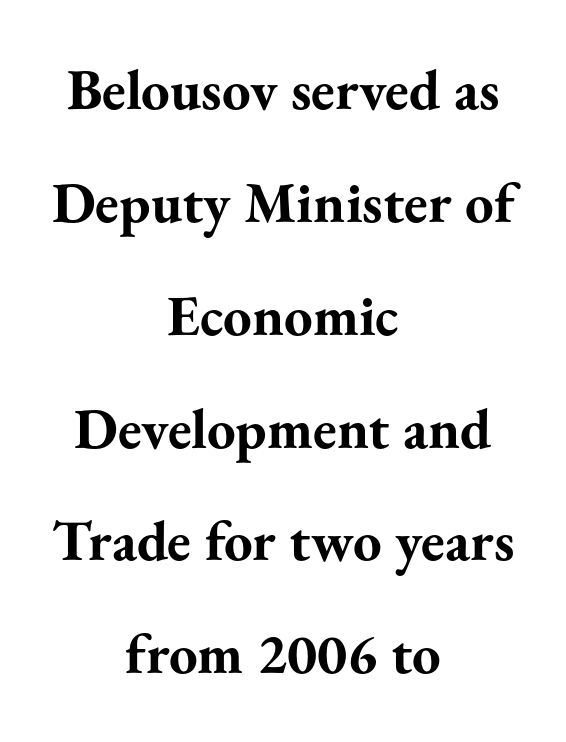
The image shows 57 px bold serif type, upright; set centered, loose line spacing (1.98x), normal letter spacing, not underlined; medium stroke contrast and a small x-height.
